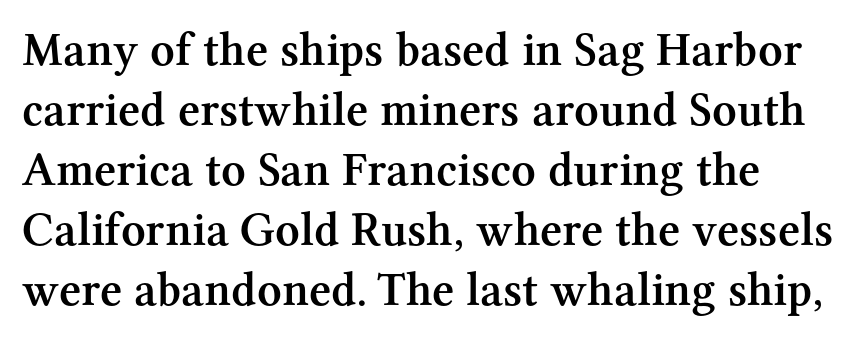
The image shows 48 px semibold serif type, upright; set left-aligned, normal line spacing (1.25x), normal letter spacing, not underlined; medium stroke contrast and a medium x-height.
